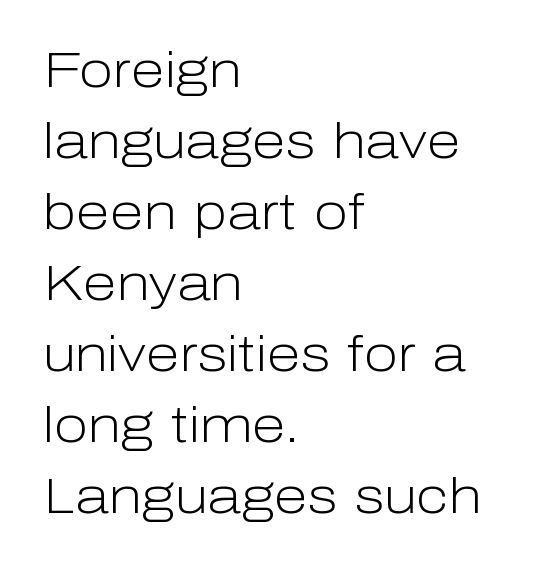
Q: Is the text bold? A: No.
Q: Is the text italic (slanted)? A: No, it is upright.
Q: Is the typeface a serif or a sans-serif typeface? A: Sans-serif.
Q: Is the text underlined? A: No.
Q: How is the paragraph aligned? A: Left-aligned.
Q: Is the spacing between letters normal or unusually wide? A: Normal.
Q: Is the spacing between lines tight, normal or loose? A: Normal.
Q: Width (condensed, normal, or wide)? A: Normal.
Q: Stroke contrast? A: Low.
Q: x-height? A: Medium.
Q: Monospaced? A: No.
